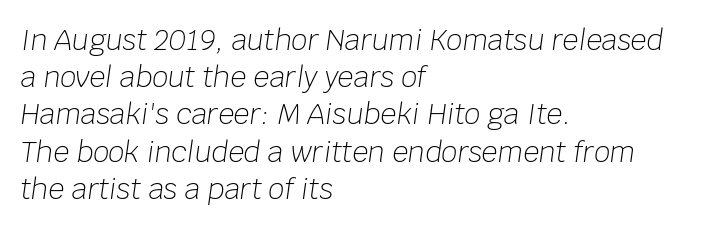
The image shows 28 px light type, italic (leaning right); set left-aligned, normal line spacing (1.33x), normal letter spacing, not underlined; low stroke contrast and a large x-height.
